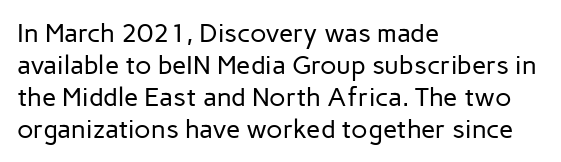
Q: Is the text bold? A: No.
Q: Is the text italic (slanted)? A: No, it is upright.
Q: Is the text underlined? A: No.
Q: How is the paragraph aligned? A: Left-aligned.
Q: Is the spacing between letters normal or unusually wide? A: Normal.
